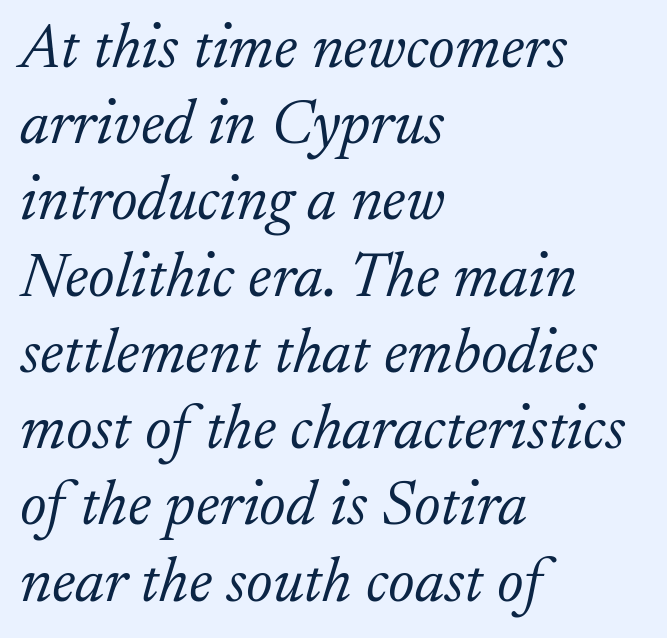
{"serif": "yes", "italic": "yes", "lean": "right", "slant_degrees": 17, "bold": "no", "weight": "light", "width": "normal", "stroke_contrast": "low", "x_height": "small", "monospaced": "no", "underline": "no", "align": "left", "line_spacing_ratio": 1.21, "letter_spacing": "normal", "letter_spacing_em": 0.0, "glyph_px": 63}
